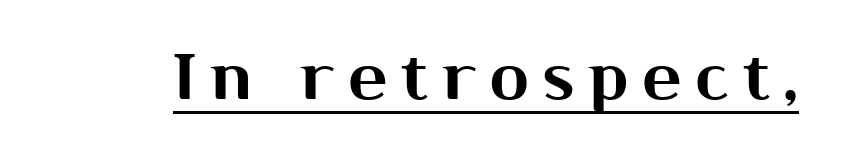
The image shows 64 px sans-serif type, upright; set unusually wide letter spacing (+0.23 em), underlined; medium stroke contrast and a medium x-height.
